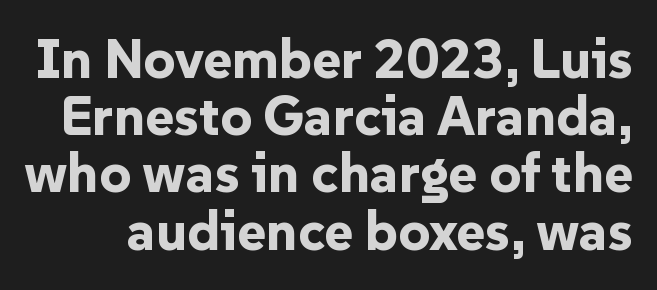
The line texture is even and compact thanks to regular tracking. No word sits above an underline. Is the type bold? Yes — the strokes are clearly thick and heavy. This sample has the flowing, uneven cadence of proportional lettering.
